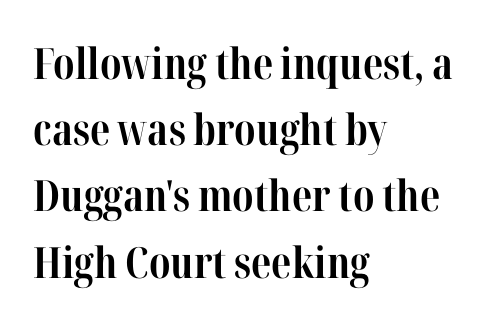
The string is rendered with underlining switched off. A full-strength bold gives these letters their thick strokes. Quick note: interline space is typical. Is the letter spacing exaggerated? No — it looks like the ordinary default. The rag falls on the right side of this text block. Notice how the stems are strictly vertical — no italics here.
